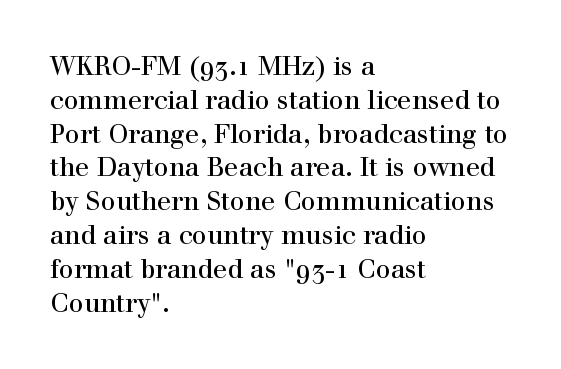
Q: Is the text italic (slanted)? A: No, it is upright.
Q: Is the text underlined? A: No.
Q: How is the paragraph aligned? A: Left-aligned.
Q: Is the spacing between letters normal or unusually wide? A: Normal.
Q: Is the spacing between lines tight, normal or loose? A: Normal.
